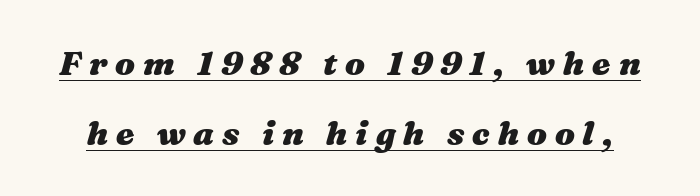
{"italic": "yes", "lean": "right", "slant_degrees": 16, "bold": "yes", "weight": "heavy", "width": "wide", "stroke_contrast": "medium", "x_height": "medium", "monospaced": "no", "underline": "yes", "line_spacing": "loose", "line_spacing_ratio": 2.11, "letter_spacing": "wide", "letter_spacing_em": 0.24, "glyph_px": 33}
